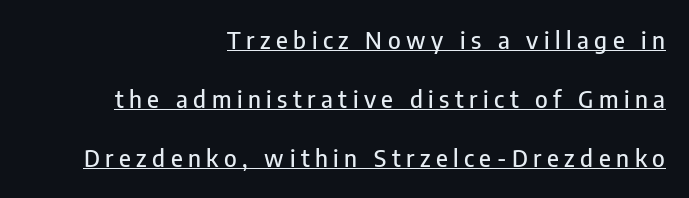
Q: Is the text italic (slanted)? A: No, it is upright.
Q: Is the text underlined? A: Yes.
Q: How is the paragraph aligned? A: Right-aligned.
Q: Is the spacing between letters normal or unusually wide? A: Unusually wide.
Q: Is the spacing between lines tight, normal or loose? A: Loose.
